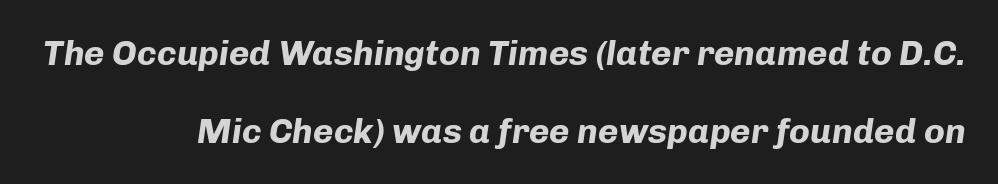
Q: Is the text bold? A: Yes.
Q: Is the text italic (slanted)? A: Yes, it leans right by about 8 degrees.
Q: Is the text underlined? A: No.
Q: How is the paragraph aligned? A: Right-aligned.
Q: Is the spacing between letters normal or unusually wide? A: Normal.
Q: Is the spacing between lines tight, normal or loose? A: Loose.
Q: Width (condensed, normal, or wide)? A: Normal.
Q: Stroke contrast? A: Low.
Q: x-height? A: Medium.
Q: Monospaced? A: No.
